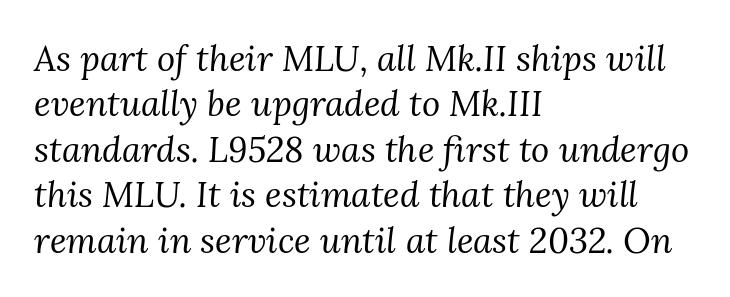
{"serif": "yes", "italic": "yes", "lean": "right", "slant_degrees": 3, "bold": "no", "weight": "regular", "width": "normal", "stroke_contrast": "medium", "x_height": "medium", "monospaced": "no", "underline": "no", "align": "left", "line_spacing": "normal", "line_spacing_ratio": 1.3, "letter_spacing": "normal", "letter_spacing_em": 0.0, "glyph_px": 35}
